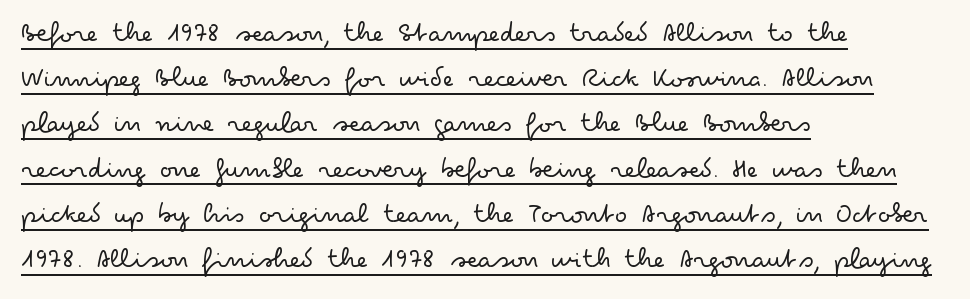
The image shows 29 px light, wide sans-serif type, upright; set left-aligned, normal line spacing (1.56x), normal letter spacing, underlined; low stroke contrast and a small x-height.
